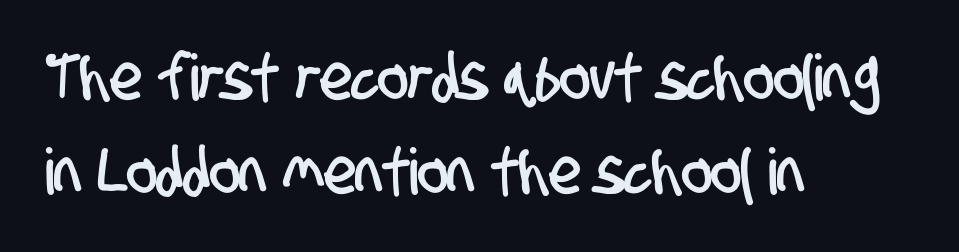
The image shows 64 px condensed sans-serif type; set left-aligned, normal line spacing (1.47x), normal letter spacing, not underlined; low stroke contrast and a large x-height.
